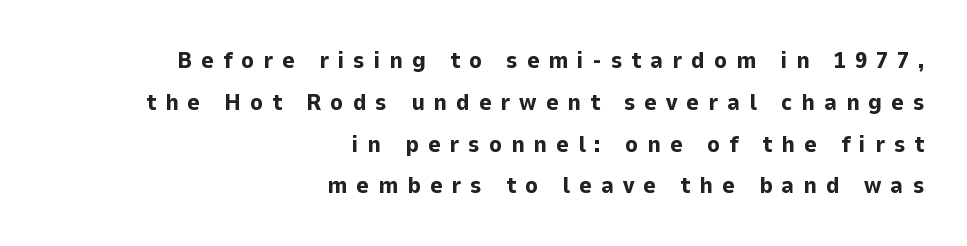
The image shows 24 px bold type, upright; set right-aligned, line spacing 1.74x, unusually wide letter spacing (+0.37 em), not underlined.
